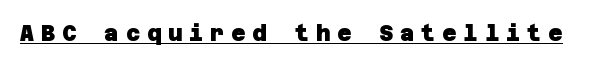
The image shows 22 px bold type; set unusually wide letter spacing (+0.31 em), underlined.
